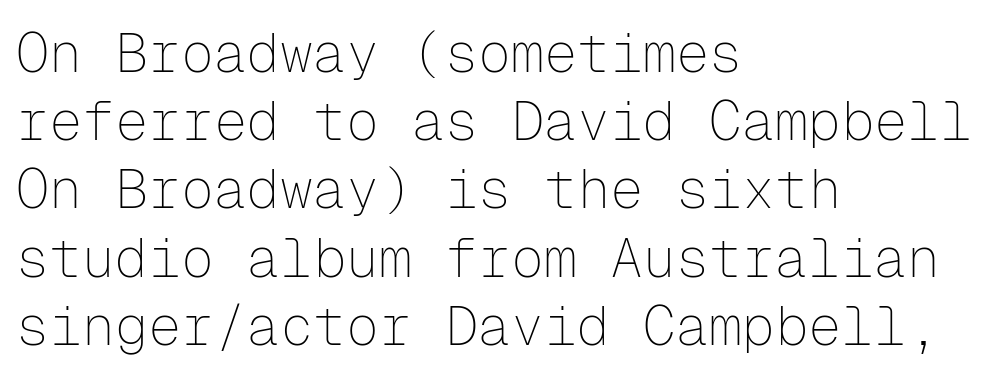
Q: Is the text bold? A: No.
Q: Is the text italic (slanted)? A: No, it is upright.
Q: Is the typeface a serif or a sans-serif typeface? A: Sans-serif.
Q: Is the text underlined? A: No.
Q: How is the paragraph aligned? A: Left-aligned.
Q: Is the spacing between letters normal or unusually wide? A: Normal.
Q: Width (condensed, normal, or wide)? A: Normal.
Q: Stroke contrast? A: Low.
Q: x-height? A: Medium.
Q: Monospaced? A: Yes.
